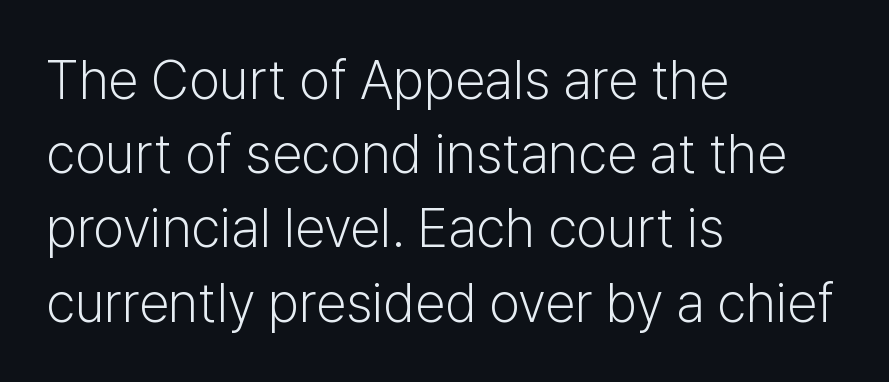
Q: Is the text bold? A: No.
Q: Is the text italic (slanted)? A: No, it is upright.
Q: Is the typeface a serif or a sans-serif typeface? A: Sans-serif.
Q: Is the text underlined? A: No.
Q: How is the paragraph aligned? A: Left-aligned.
Q: Is the spacing between letters normal or unusually wide? A: Normal.
Q: Is the spacing between lines tight, normal or loose? A: Normal.
Q: Width (condensed, normal, or wide)? A: Normal.
Q: Stroke contrast? A: Low.
Q: x-height? A: Medium.
Q: Monospaced? A: No.
